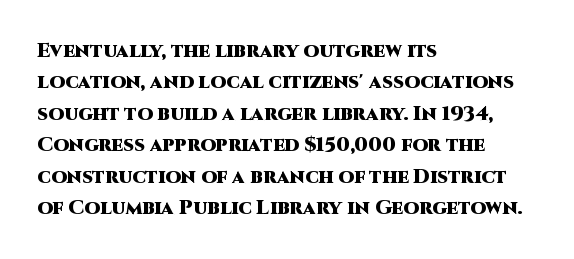
The image shows 20 px bold type, upright; set left-aligned, normal line spacing (1.57x), normal letter spacing, not underlined.
